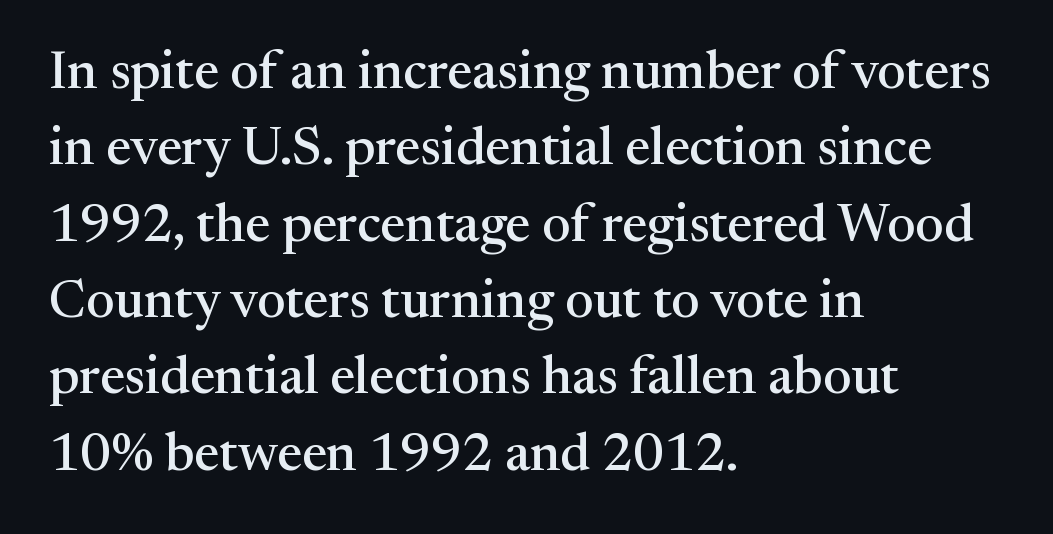
{"serif": "yes", "italic": "no", "width": "normal", "stroke_contrast": "medium", "x_height": "medium", "monospaced": "no", "underline": "no", "align": "left", "line_spacing": "normal", "line_spacing_ratio": 1.44, "letter_spacing": "normal", "letter_spacing_em": 0.0, "glyph_px": 53}
